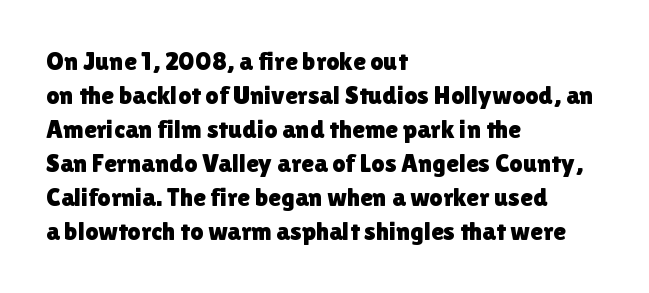
The image shows 26 px text type, upright; set left-aligned, normal line spacing (1.31x), normal letter spacing, not underlined.
